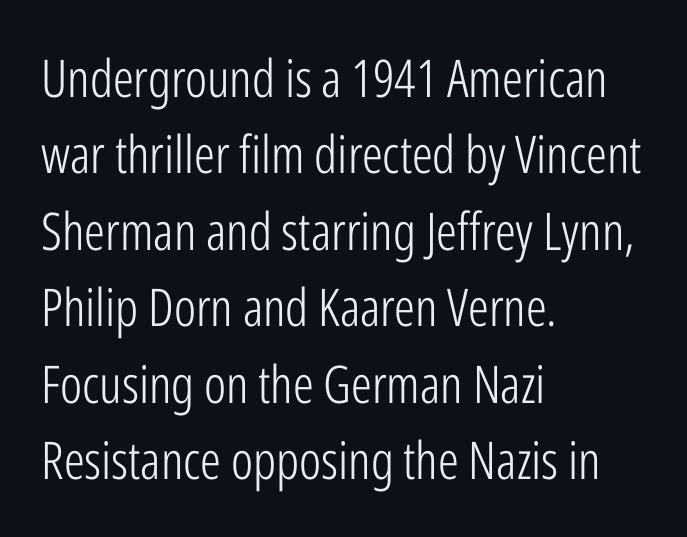
No chunkiness to these letters — they're not bold. Bare-footed words on every line. These lines sit exactly where default settings would place them. In terms of letterform style, serifs are entirely absent.
